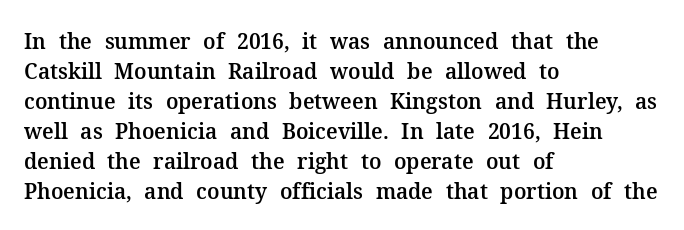
Q: Is the text italic (slanted)? A: No, it is upright.
Q: Is the text underlined? A: No.
Q: How is the paragraph aligned? A: Left-aligned.
Q: Is the spacing between letters normal or unusually wide? A: Normal.
Q: Is the spacing between lines tight, normal or loose? A: Normal.
